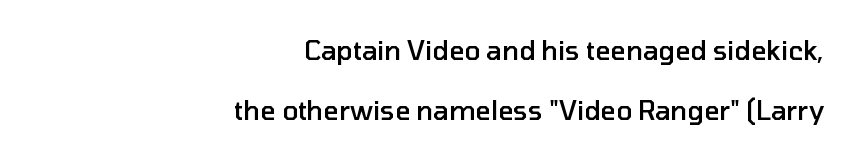
Q: Is the text bold? A: Semi-bold.
Q: Is the text italic (slanted)? A: No, it is upright.
Q: Is the text underlined? A: No.
Q: How is the paragraph aligned? A: Right-aligned.
Q: Is the spacing between letters normal or unusually wide? A: Normal.
Q: Is the spacing between lines tight, normal or loose? A: Loose.
